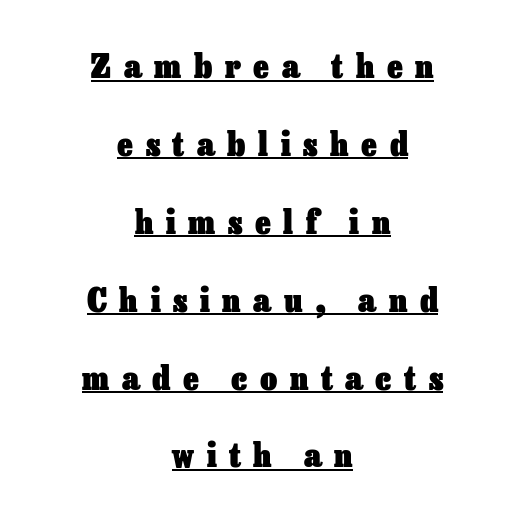
{"italic": "no", "bold": "yes", "weight": "heavy", "width": "normal", "stroke_contrast": "low", "x_height": "medium", "monospaced": "no", "underline": "yes", "align": "center", "line_spacing": "loose", "line_spacing_ratio": 2.36, "letter_spacing": "wide", "letter_spacing_em": 0.38, "glyph_px": 33}
